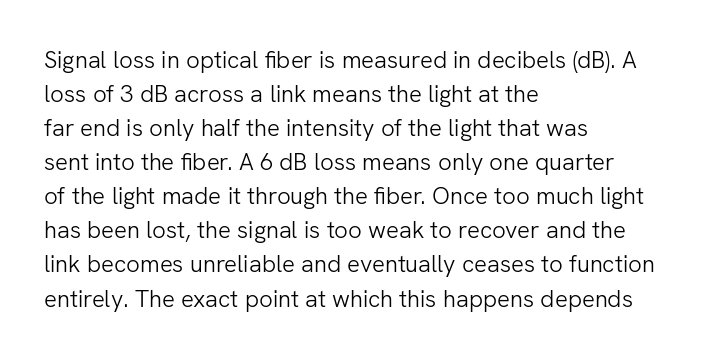
The image shows 24 px text type, upright; set left-aligned, normal line spacing (1.42x), normal letter spacing, not underlined.
